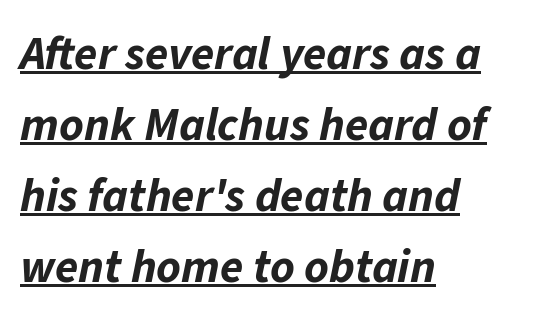
The image shows 47 px bold type, italic (leaning right); set left-aligned, normal line spacing (1.51x), normal letter spacing, underlined; low stroke contrast and a medium x-height.
